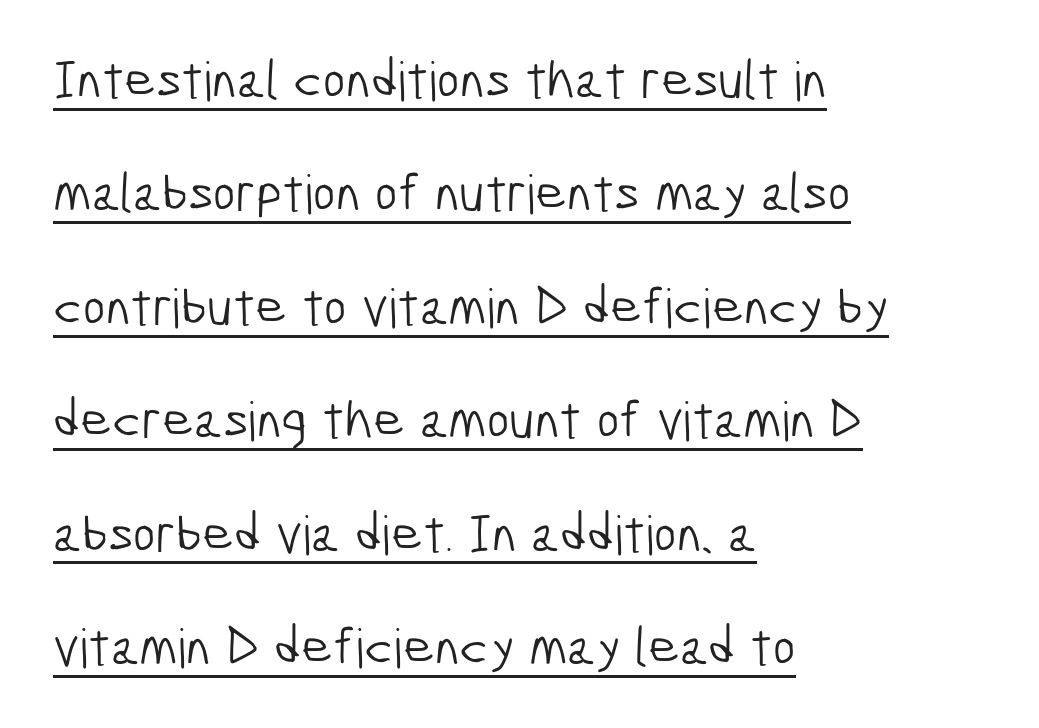
The words here are underlined. If you drew a ruler down the left edge, every line would touch it. The weight tops out at a normal text grade. Are there feet on the stems? There aren't — it's a sans.
